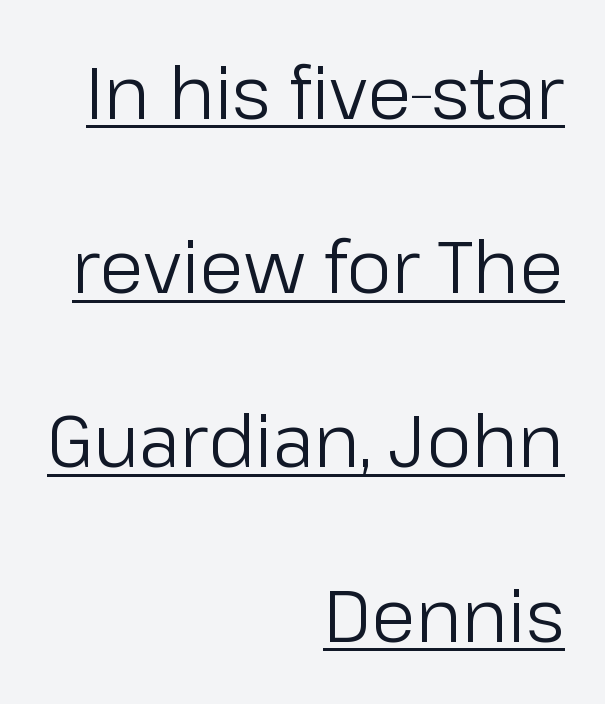
The image shows 72 px regular-weight sans-serif type, upright; set right-aligned, loose line spacing (2.42x), normal letter spacing, underlined; low stroke contrast and a medium x-height.
